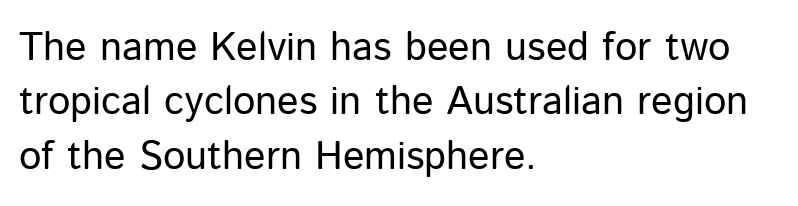
The image shows 40 px regular-weight sans-serif type, upright; set left-aligned, normal line spacing (1.36x), normal letter spacing, not underlined; low stroke contrast and a medium x-height.
